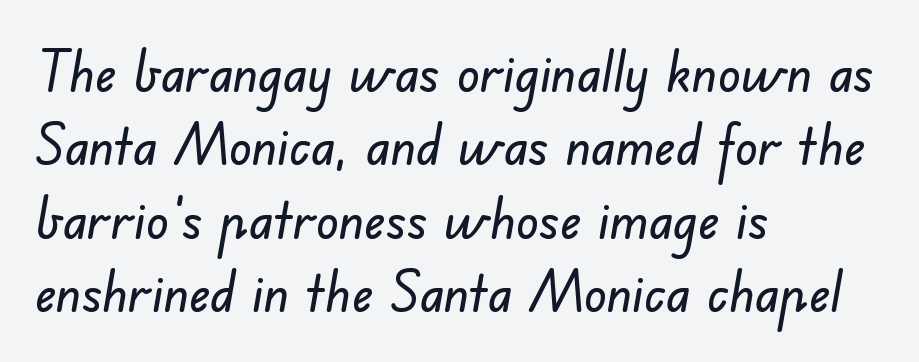
Q: Is the typeface a serif or a sans-serif typeface? A: Sans-serif.
Q: Is the text underlined? A: No.
Q: How is the paragraph aligned? A: Left-aligned.
Q: Is the spacing between letters normal or unusually wide? A: Normal.
Q: Is the spacing between lines tight, normal or loose? A: Normal.
Q: Width (condensed, normal, or wide)? A: Normal.
Q: Stroke contrast? A: Low.
Q: x-height? A: Small.
Q: Monospaced? A: No.
